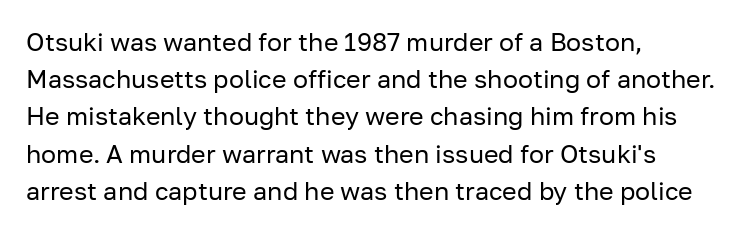
Q: Is the text bold? A: No.
Q: Is the text italic (slanted)? A: No, it is upright.
Q: Is the text underlined? A: No.
Q: How is the paragraph aligned? A: Left-aligned.
Q: Is the spacing between letters normal or unusually wide? A: Normal.
Q: Is the spacing between lines tight, normal or loose? A: Normal.
